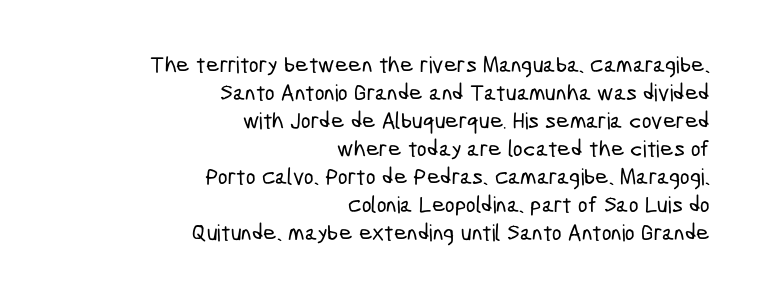
Q: Is the text underlined? A: No.
Q: How is the paragraph aligned? A: Right-aligned.
Q: Is the spacing between letters normal or unusually wide? A: Normal.
